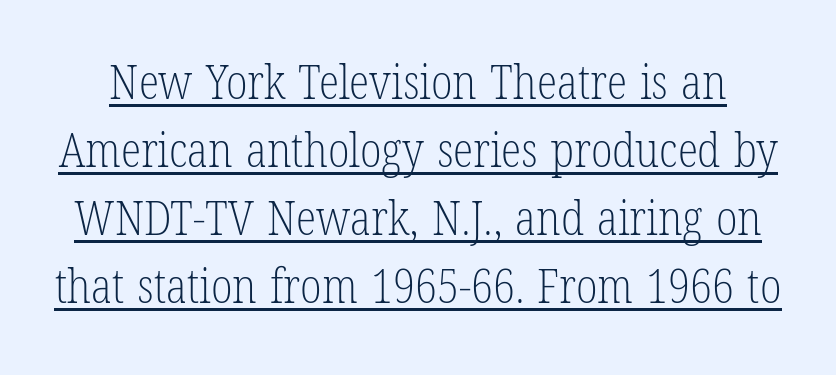
The image shows 47 px light, condensed serif type, upright; set normal line spacing (1.45x), normal letter spacing, underlined; low stroke contrast and a medium x-height.
